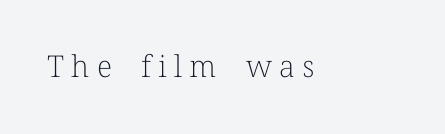
Q: Is the text bold? A: No.
Q: Is the text italic (slanted)? A: No, it is upright.
Q: Is the typeface a serif or a sans-serif typeface? A: Serif.
Q: Is the text underlined? A: No.
Q: Is the spacing between letters normal or unusually wide? A: Unusually wide.
Q: Width (condensed, normal, or wide)? A: Normal.
Q: Stroke contrast? A: Low.
Q: x-height? A: Medium.
Q: Monospaced? A: No.
